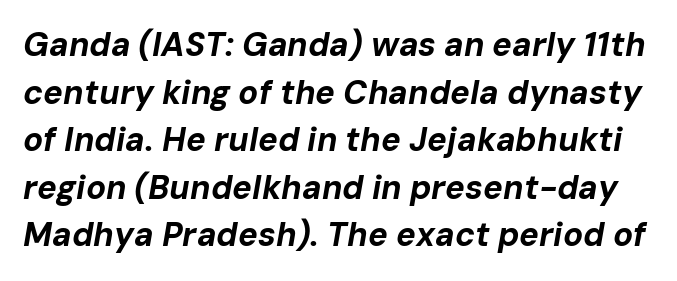
The face used here is proportionally spaced, like ordinary book or web type. The rendering applies a slant to the glyphs. As a designer I'd log this as weight 700, bold. Glyph-to-glyph distance matches everyday printed text.
